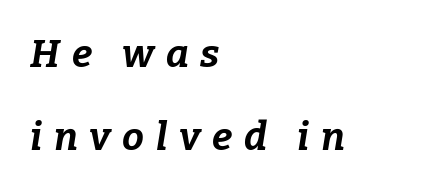
Q: Is the text bold? A: Yes.
Q: Is the text italic (slanted)? A: Yes, it leans right by about 9 degrees.
Q: Is the text underlined? A: No.
Q: How is the paragraph aligned? A: Left-aligned.
Q: Is the spacing between letters normal or unusually wide? A: Unusually wide.
Q: Is the spacing between lines tight, normal or loose? A: Loose.
Q: Width (condensed, normal, or wide)? A: Normal.
Q: Stroke contrast? A: Low.
Q: x-height? A: Medium.
Q: Monospaced? A: No.
